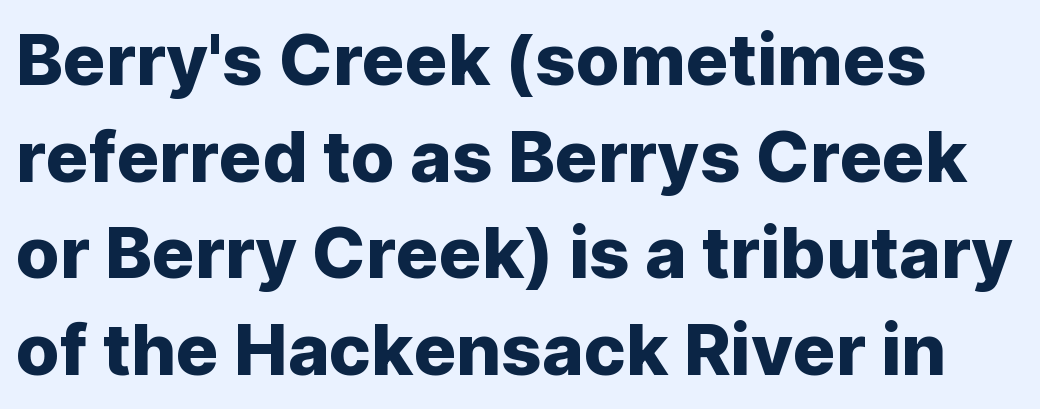
Standard letterfit; no display-style spreading of the glyphs. Descender tails drop into unmarked territory. Do the letters lean? They stand straight. The rendering shows plain stroke endings on the letterforms — a sans-serif design. Note the varied advance widths — an 'i' is clearly narrower than an 'm'. One glance says typical: line gaps are just what's usual.
